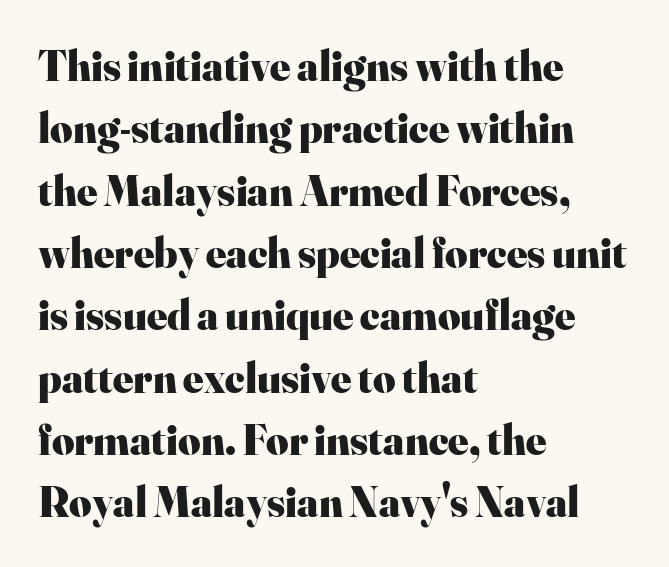
Q: Is the text bold? A: Yes.
Q: Is the text italic (slanted)? A: No, it is upright.
Q: Is the typeface a serif or a sans-serif typeface? A: Serif.
Q: Is the text underlined? A: No.
Q: How is the paragraph aligned? A: Left-aligned.
Q: Is the spacing between letters normal or unusually wide? A: Normal.
Q: Is the spacing between lines tight, normal or loose? A: Normal.
Q: Width (condensed, normal, or wide)? A: Normal.
Q: Stroke contrast? A: High.
Q: x-height? A: Small.
Q: Monospaced? A: No.
